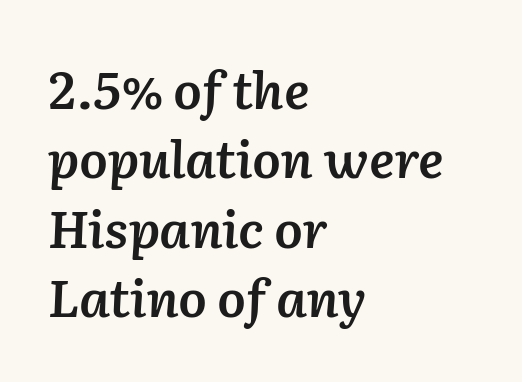
Standard letterfit; no display-style spreading of the glyphs. A typesetter would call this proportional, since set widths differ per character. The lines are quadded left. Summary of vertical rhythm: regular, with standard interline spacing. The baseline area is clear. A typesetter would mark this as italic.
